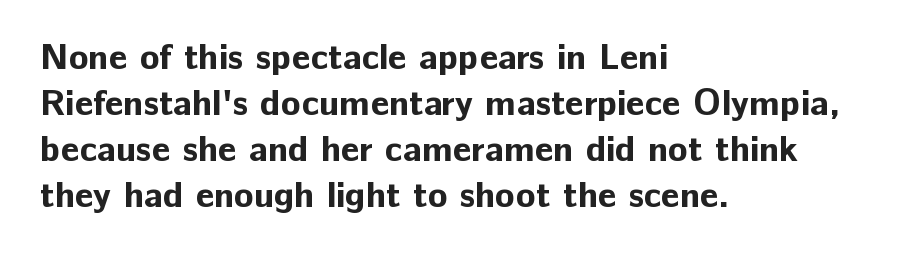
Observe the absence of serifs on each vertical stroke in this sample. Is this a fixed-width face? No — the glyphs have proportional, varying widths. The space beneath each line is pristine and unruled. Nope, not italic — everything's standing straight. Honestly, the row spacing looks completely unremarkable.
